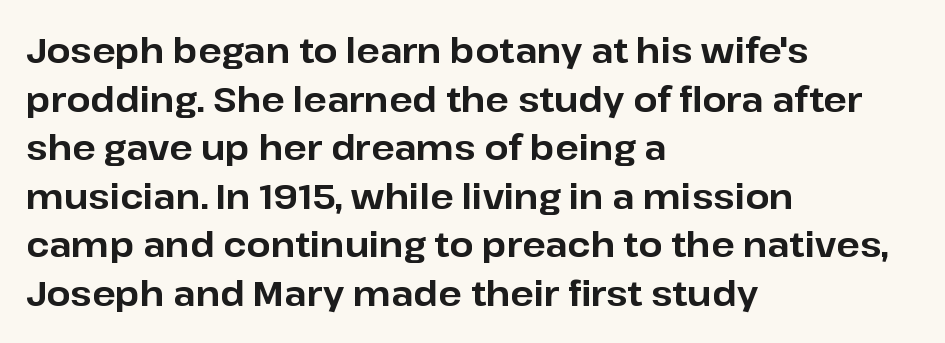
{"serif": "no", "italic": "no", "bold": "yes", "weight": "bold", "width": "normal", "stroke_contrast": "low", "x_height": "medium", "monospaced": "no", "underline": "no", "align": "left", "line_spacing": "normal", "line_spacing_ratio": 1.43, "letter_spacing": "normal", "letter_spacing_em": 0.0, "glyph_px": 34}
